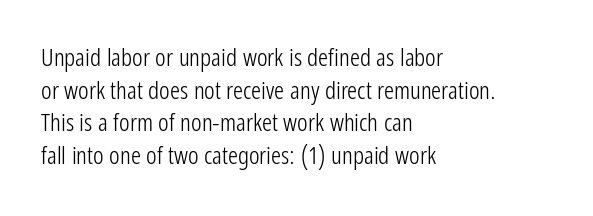
{"italic": "no", "bold": "no", "underline": "no", "align": "left", "line_spacing": "normal", "line_spacing_ratio": 1.31, "letter_spacing": "normal", "letter_spacing_em": 0.0, "glyph_px": 25}
